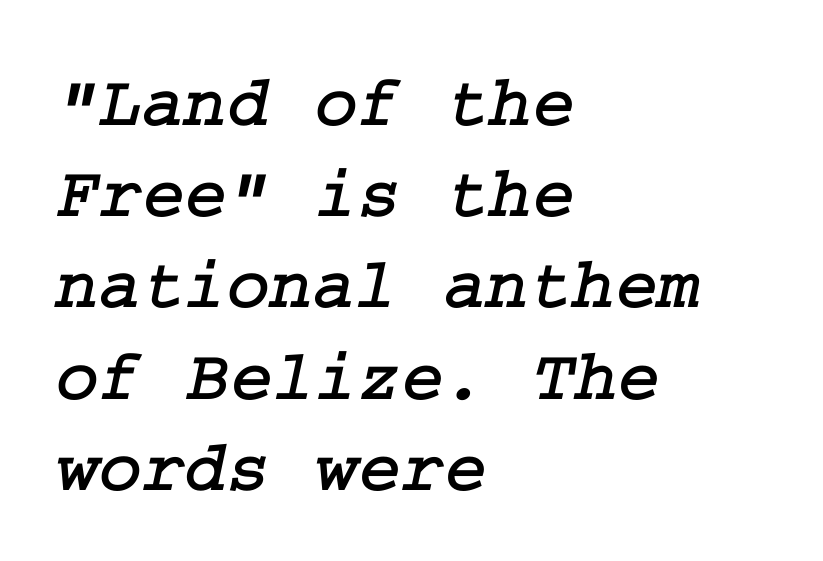
{"serif": "yes", "width": "normal", "stroke_contrast": "low", "x_height": "medium", "underline": "no", "align": "left", "line_spacing": "normal", "line_spacing_ratio": 1.25, "letter_spacing": "normal", "letter_spacing_em": 0.0, "glyph_px": 73}
